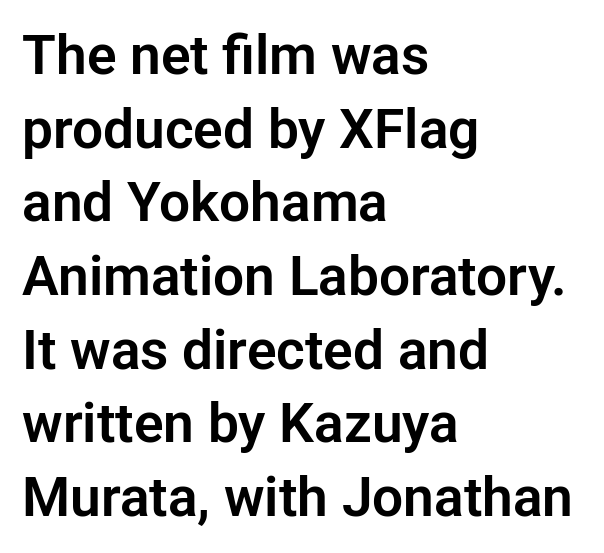
Default kerning and tracking; the words read as compact shapes. The ragged edge is on the right, which tells us the setting is flush left. The rendering shows plain stroke endings on the letterforms — a sans-serif design. The type sits square on the baseline with zero lean.
